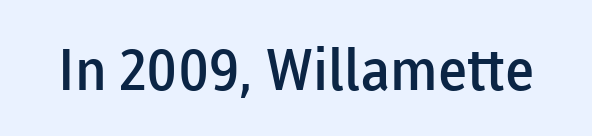
The characters display no serif detailing; their extremities are plain. Typesetter's note: demi weight, one step under bold. The horizontal fit of the characters is conventional and even. Bare-footed words on every line.
